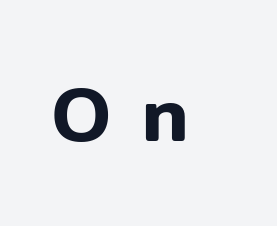
Q: Is the text italic (slanted)? A: No, it is upright.
Q: Is the typeface a serif or a sans-serif typeface? A: Sans-serif.
Q: Is the text underlined? A: No.
Q: Is the spacing between letters normal or unusually wide? A: Unusually wide.
Q: Width (condensed, normal, or wide)? A: Normal.
Q: Stroke contrast? A: Low.
Q: x-height? A: Medium.
Q: Monospaced? A: No.
